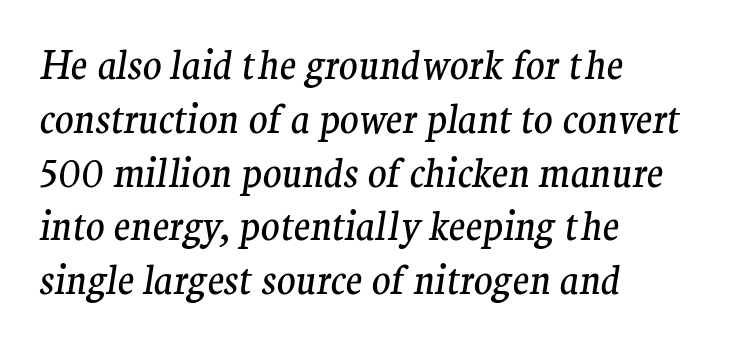
{"serif": "yes", "italic": "yes", "lean": "right", "slant_degrees": 9, "bold": "no", "weight": "regular", "width": "normal", "stroke_contrast": "medium", "x_height": "medium", "monospaced": "no", "underline": "no", "align": "left", "line_spacing": "normal", "line_spacing_ratio": 1.38, "letter_spacing": "normal", "letter_spacing_em": 0.0, "glyph_px": 39}
